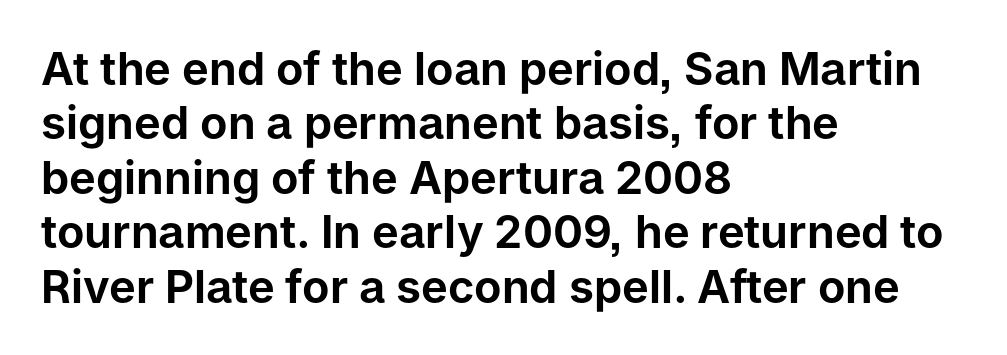
The image shows 45 px sans-serif type, upright; set left-aligned, line spacing 1.21x, normal letter spacing, not underlined; low stroke contrast and a medium x-height.
